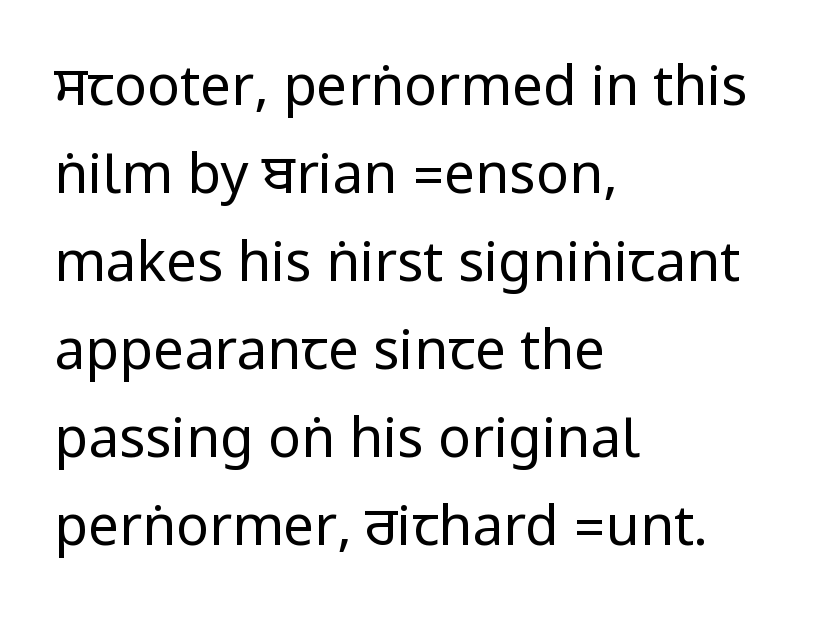
{"serif": "no", "italic": "no", "bold": "no", "weight": "regular", "width": "condensed", "stroke_contrast": "low", "underline": "no", "align": "left", "line_spacing": "normal", "line_spacing_ratio": 1.6, "letter_spacing": "normal", "letter_spacing_em": 0.0, "glyph_px": 55}
